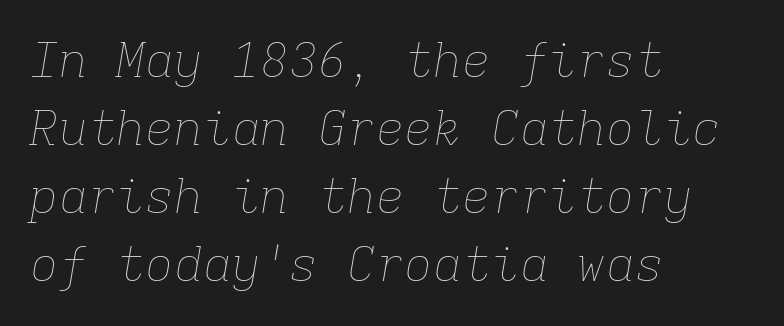
Q: Is the text bold? A: No.
Q: Is the text italic (slanted)? A: Yes, it leans right by about 9 degrees.
Q: Is the text underlined? A: No.
Q: How is the paragraph aligned? A: Left-aligned.
Q: Is the spacing between letters normal or unusually wide? A: Normal.
Q: Is the spacing between lines tight, normal or loose? A: Normal.
Q: Width (condensed, normal, or wide)? A: Normal.
Q: Stroke contrast? A: Low.
Q: x-height? A: Medium.
Q: Monospaced? A: Yes.
